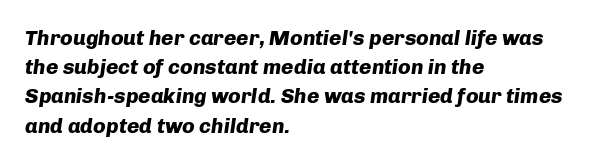
{"italic": "yes", "lean": "right", "slant_degrees": 8, "bold": "yes", "underline": "no", "align": "left", "line_spacing": "normal", "line_spacing_ratio": 1.39, "letter_spacing": "normal", "letter_spacing_em": 0.0, "glyph_px": 21}
